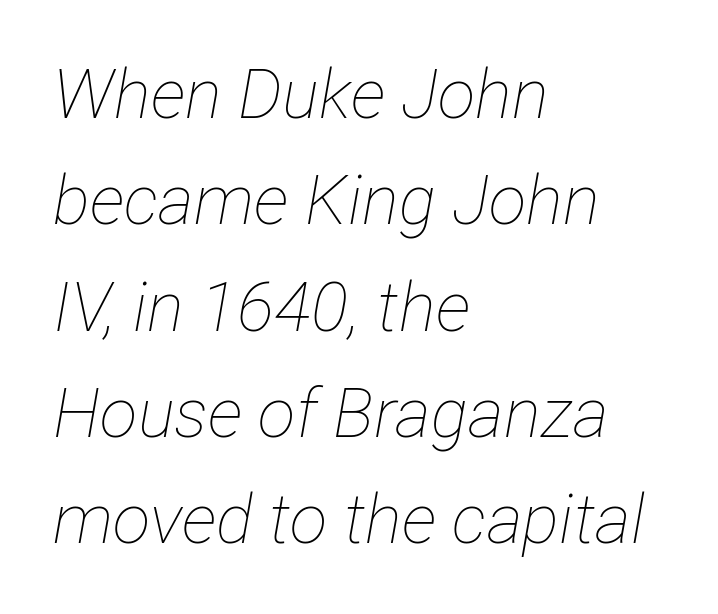
The image shows 69 px thin, condensed type, italic (leaning right); set left-aligned, normal line spacing (1.54x), normal letter spacing, not underlined; low stroke contrast and a medium x-height.
